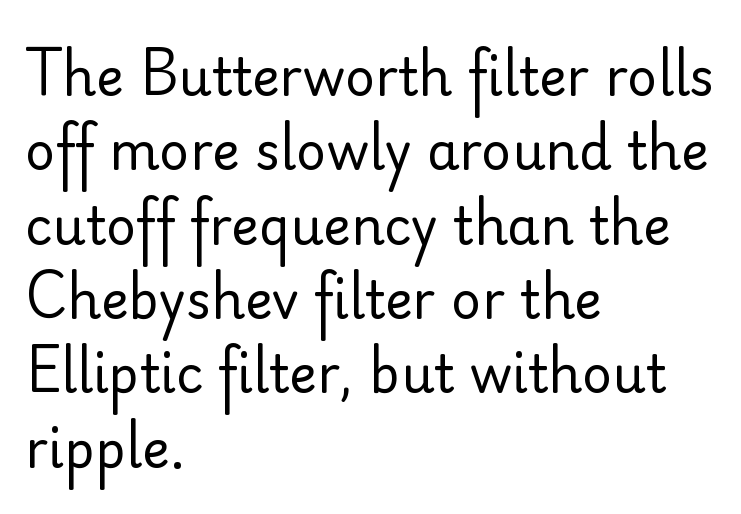
The font is comparable to plain body text, perhaps lighter. Character widths vary here, with narrow letters taking less room than wide ones. If you drew a line through each stem, it would be perfectly vertical. The passage shown is typeset with a sans-serif family. Is there much room between lines? A standard amount, neither cramped nor airy.
